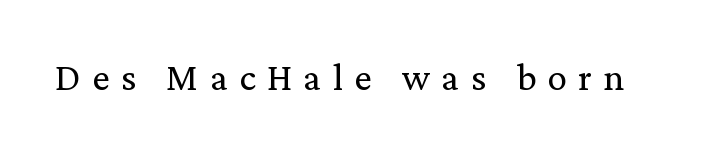
Nope, not italic — everything's standing straight. Words float on clear page, feet unadorned. Words appear elongated and porous because spacing is wide. Looks like regular typesetting: each glyph gets only the width it needs. Unbolded letterforms with no extra heft. Type style note: has serifs.
